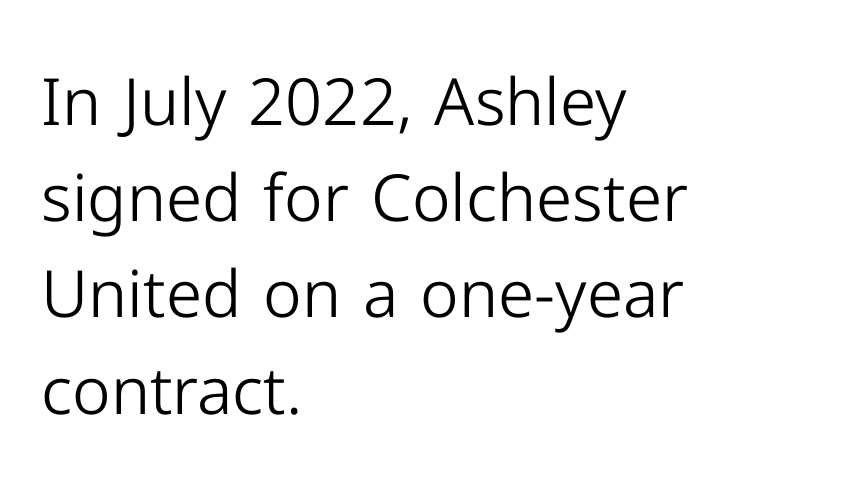
{"serif": "no", "italic": "no", "bold": "no", "weight": "light", "width": "normal", "stroke_contrast": "low", "x_height": "medium", "monospaced": "no", "underline": "no", "align": "left", "line_spacing": "normal", "line_spacing_ratio": 1.48, "letter_spacing": "normal", "letter_spacing_em": 0.0, "glyph_px": 65}
